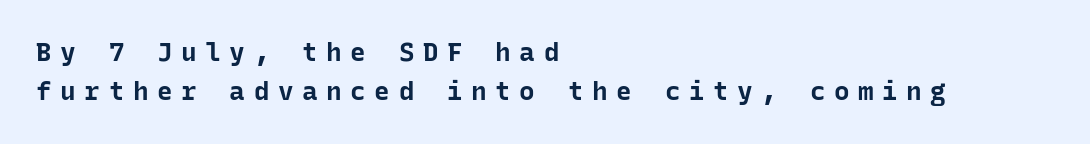
The font's upright variant was chosen for this text. One-word summary of the alignment: left. The horizontal fit of the characters is loose and conspicuously gappy. Honestly, there is no underline to notice here at all. This sample keeps an unexceptional amount of space between lines. As a designer I'd log this as weight 700, bold.
